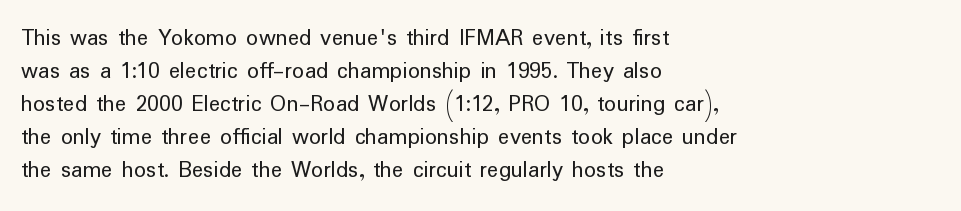
{"italic": "no", "bold": "no", "underline": "no", "align": "left", "line_spacing": "normal", "line_spacing_ratio": 1.38, "letter_spacing": "normal", "letter_spacing_em": 0.0, "glyph_px": 24}
